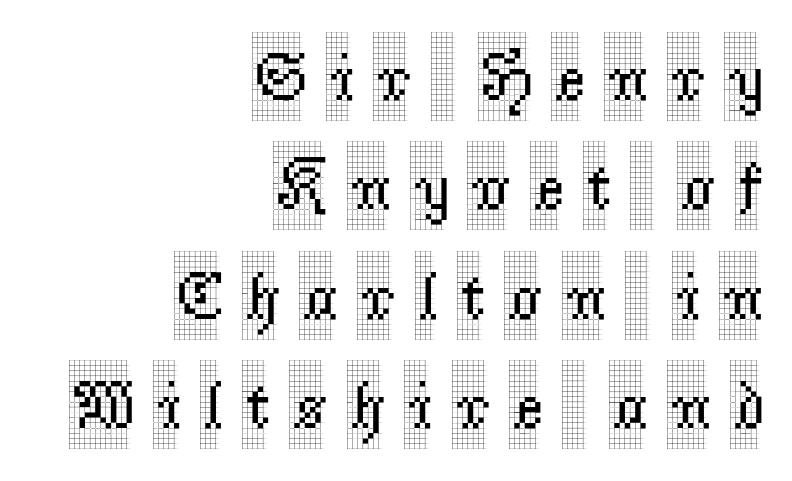
The image shows 68 px condensed serif type, upright; set right-aligned, normal line spacing (1.61x), unusually wide letter spacing (+0.31 em), not underlined; a large x-height.
